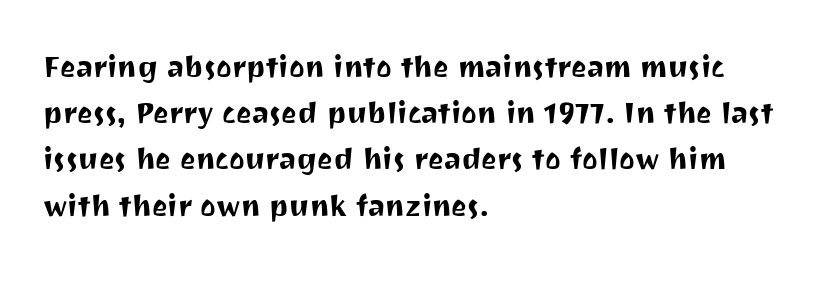
Q: Is the text italic (slanted)? A: No, it is upright.
Q: Is the typeface a serif or a sans-serif typeface? A: Sans-serif.
Q: Is the text underlined? A: No.
Q: How is the paragraph aligned? A: Left-aligned.
Q: Is the spacing between letters normal or unusually wide? A: Normal.
Q: Is the spacing between lines tight, normal or loose? A: Normal.
Q: Width (condensed, normal, or wide)? A: Normal.
Q: Stroke contrast? A: Medium.
Q: x-height? A: Medium.
Q: Monospaced? A: No.
